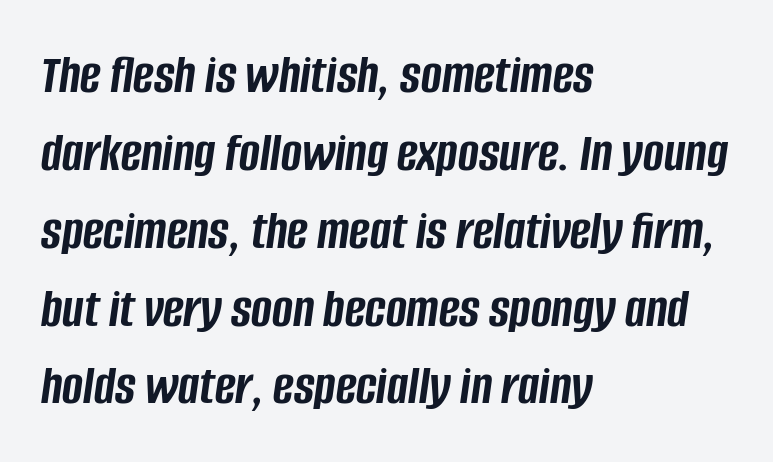
Q: Is the text bold? A: Yes.
Q: Is the text italic (slanted)? A: Yes, it leans right by about 8 degrees.
Q: Is the text underlined? A: No.
Q: How is the paragraph aligned? A: Left-aligned.
Q: Is the spacing between letters normal or unusually wide? A: Normal.
Q: Is the spacing between lines tight, normal or loose? A: Normal.
Q: Width (condensed, normal, or wide)? A: Condensed.
Q: Stroke contrast? A: Low.
Q: x-height? A: Large.
Q: Monospaced? A: No.
